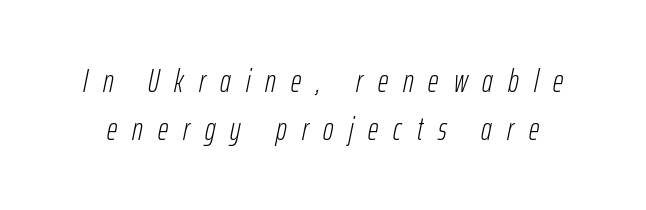
Q: Is the text bold? A: No.
Q: Is the text italic (slanted)? A: Yes, it leans right by about 12 degrees.
Q: Is the text underlined? A: No.
Q: Is the spacing between letters normal or unusually wide? A: Unusually wide.
Q: Is the spacing between lines tight, normal or loose? A: Normal.
Q: Width (condensed, normal, or wide)? A: Condensed.
Q: Stroke contrast? A: Low.
Q: x-height? A: Medium.
Q: Monospaced? A: No.
